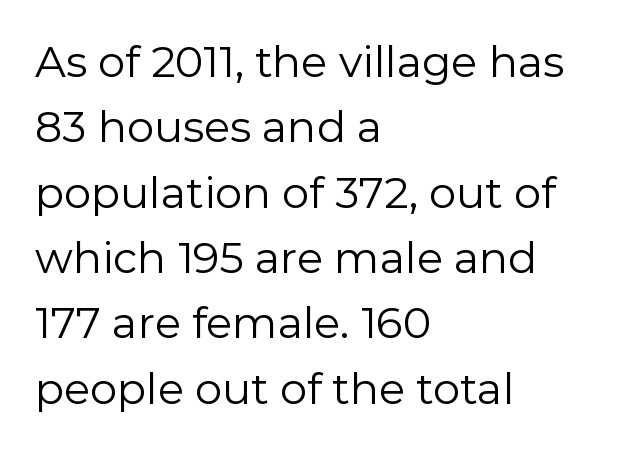
{"serif": "no", "italic": "no", "bold": "no", "weight": "regular", "width": "normal", "stroke_contrast": "low", "x_height": "medium", "monospaced": "no", "underline": "no", "align": "left", "line_spacing": "normal", "line_spacing_ratio": 1.52, "letter_spacing": "normal", "letter_spacing_em": 0.0, "glyph_px": 43}
